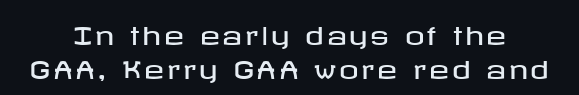
Q: Is the text italic (slanted)? A: No, it is upright.
Q: Is the text underlined? A: No.
Q: Is the spacing between lines tight, normal or loose? A: Normal.
